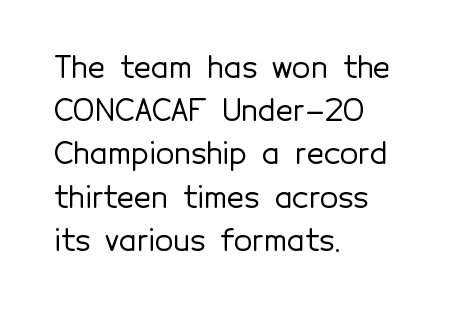
The image shows 30 px sans-serif type, upright; set left-aligned, normal line spacing (1.44x), normal letter spacing, not underlined; a medium x-height.
